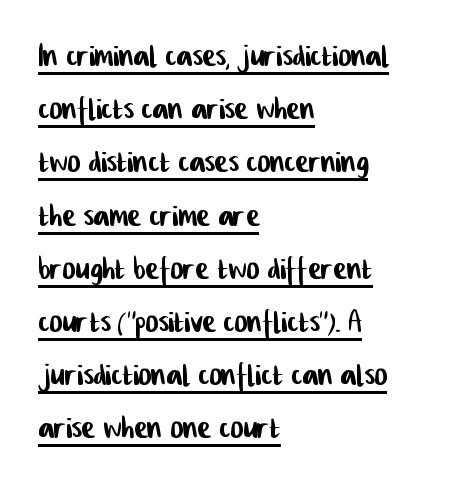
The image shows 40 px condensed sans-serif type; set left-aligned, normal line spacing (1.33x), normal letter spacing, underlined; low stroke contrast and a medium x-height.
